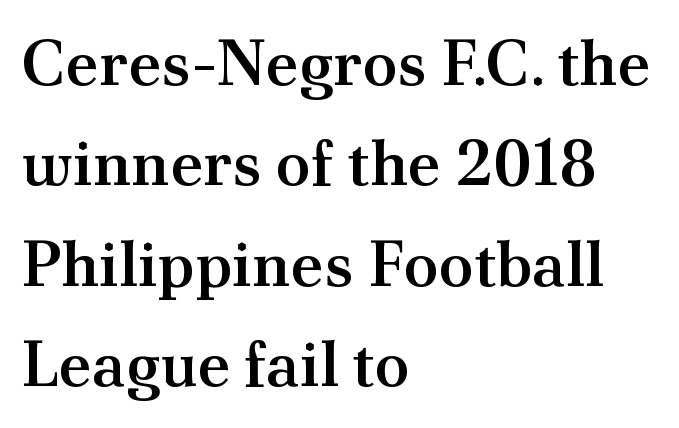
Q: Is the text bold? A: Semi-bold.
Q: Is the text italic (slanted)? A: No, it is upright.
Q: Is the typeface a serif or a sans-serif typeface? A: Serif.
Q: Is the text underlined? A: No.
Q: How is the paragraph aligned? A: Left-aligned.
Q: Is the spacing between letters normal or unusually wide? A: Normal.
Q: Is the spacing between lines tight, normal or loose? A: Normal.
Q: Width (condensed, normal, or wide)? A: Normal.
Q: Stroke contrast? A: Medium.
Q: x-height? A: Small.
Q: Monospaced? A: No.
